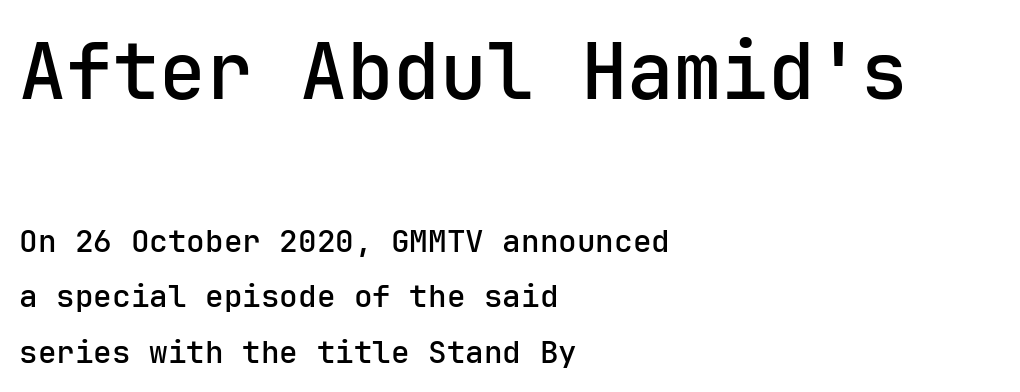
The image shows 78 px semibold sans-serif type, upright; set left-aligned, line spacing 1.78x, normal letter spacing, not underlined; the first (top) block is 2.52x larger; low stroke contrast and a medium x-height.
